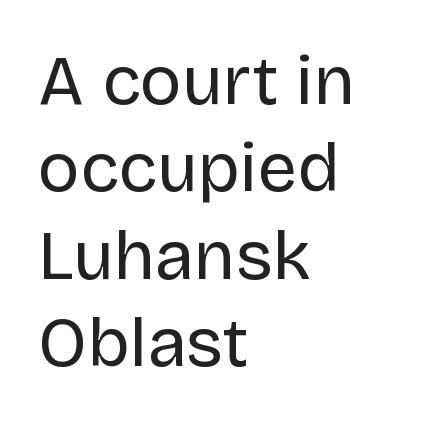
{"serif": "no", "italic": "no", "bold": "no", "weight": "regular", "width": "normal", "stroke_contrast": "low", "x_height": "large", "monospaced": "no", "underline": "no", "align": "left", "line_spacing": "normal", "line_spacing_ratio": 1.25, "letter_spacing": "normal", "letter_spacing_em": 0.0, "glyph_px": 70}
